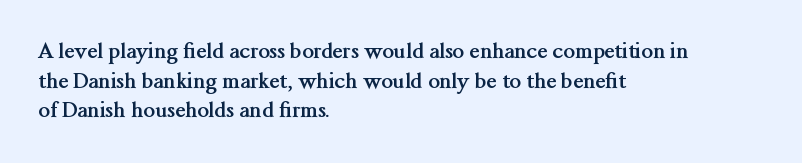
The image shows 21 px bold type, upright; set left-aligned, normal line spacing (1.41x), normal letter spacing, not underlined.
